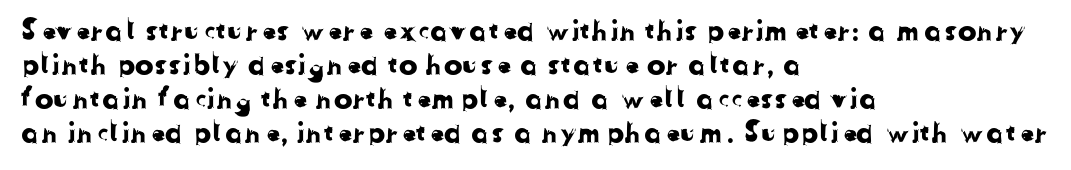
The image shows 28 px sans-serif type; set left-aligned, line spacing 1.21x, normal letter spacing, not underlined; low stroke contrast and a medium x-height.
